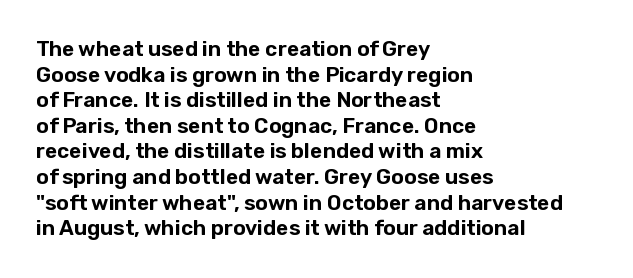
The image shows 21 px text type, upright; set left-aligned, line spacing 1.22x, normal letter spacing, not underlined.
